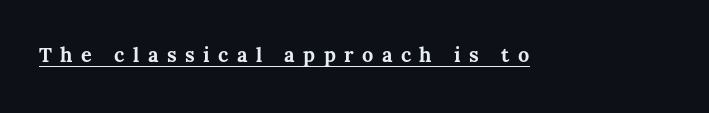
Q: Is the text bold? A: Yes.
Q: Is the text italic (slanted)? A: No, it is upright.
Q: Is the text underlined? A: Yes.
Q: Is the spacing between letters normal or unusually wide? A: Unusually wide.
